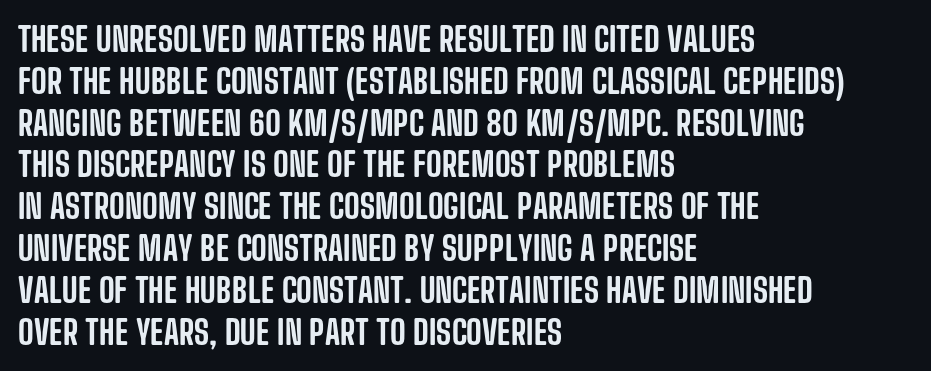
These lines stack with their left ends in a neat column. Here the designer chose a conventional face with non-uniform glyph widths. Just letters on the line, the space beneath them empty. The typography opts for an upright posture over an oblique one.
